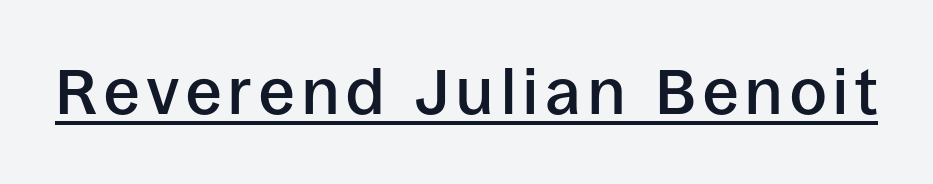
{"serif": "no", "italic": "no", "bold": "semi", "weight": "semibold", "width": "normal", "stroke_contrast": "low", "x_height": "large", "monospaced": "no", "underline": "yes", "glyph_px": 64}
